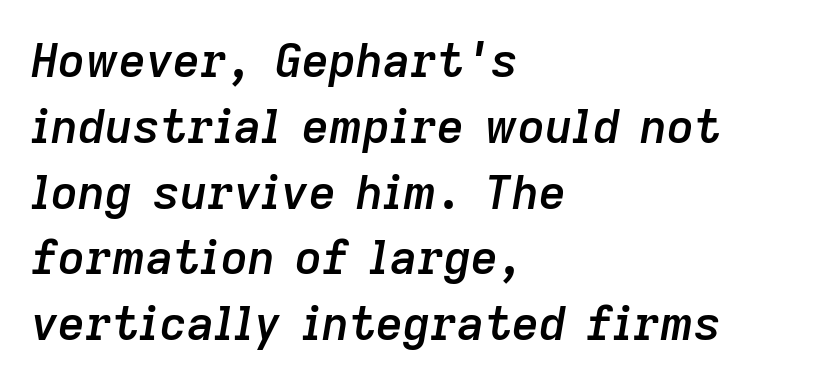
Varying glyph widths throughout — classic text-font behaviour. This rendering features lettering with no underline. These lines carry some extra weight — a demibold, not a full bold. Italic? Definitely — the glyphs are oblique. This sample uses plain, unmodified letter spacing.
